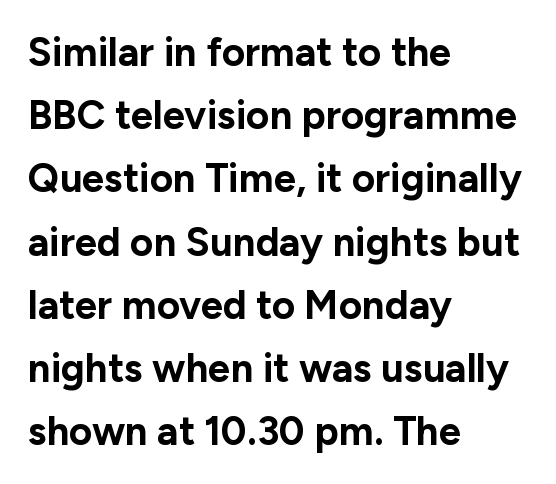
{"serif": "no", "italic": "no", "bold": "yes", "weight": "bold", "width": "normal", "stroke_contrast": "low", "x_height": "medium", "monospaced": "no", "underline": "no", "align": "left", "line_spacing": "normal", "line_spacing_ratio": 1.58, "letter_spacing": "normal", "letter_spacing_em": 0.0, "glyph_px": 40}
